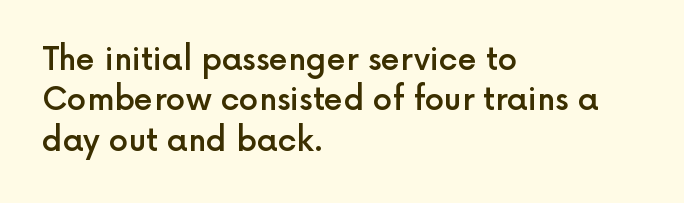
{"serif": "no", "italic": "no", "bold": "semi", "weight": "semibold", "width": "normal", "x_height": "medium", "monospaced": "no", "underline": "no", "align": "left", "line_spacing": "normal", "line_spacing_ratio": 1.3, "letter_spacing": "normal", "letter_spacing_em": 0.0, "glyph_px": 31}
